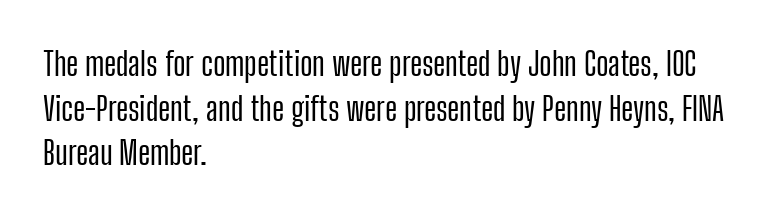
{"serif": "no", "italic": "no", "width": "condensed", "stroke_contrast": "low", "x_height": "medium", "monospaced": "no", "underline": "no", "align": "left", "line_spacing": "normal", "line_spacing_ratio": 1.35, "letter_spacing": "normal", "letter_spacing_em": 0.0, "glyph_px": 33}
